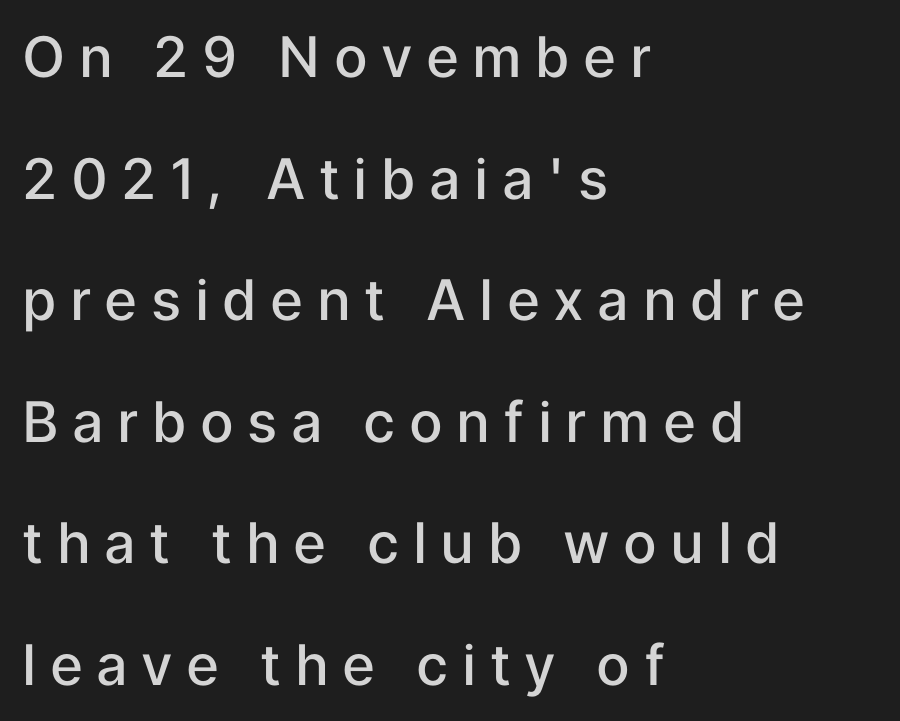
These lines are rendered in a variable-pitch font. The face used here is rendered with a markedly widened letterfit. Unlike a traditional serif, this face leaves its strokes unadorned. Teacher's note: observe the even left margin — that is flush-left alignment. This is moderately heavy type, rendered in semibold.
